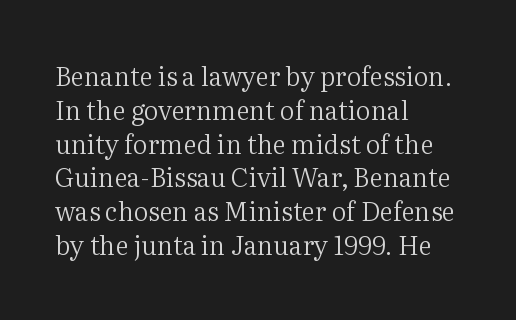
{"italic": "no", "bold": "no", "underline": "no", "align": "left", "line_spacing": "normal", "line_spacing_ratio": 1.3, "letter_spacing": "normal", "letter_spacing_em": 0.0, "glyph_px": 26}
